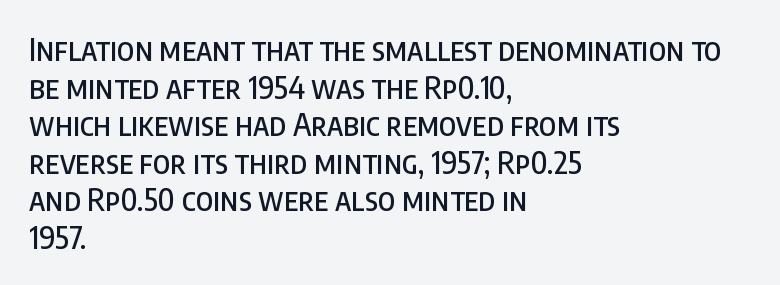
Q: Is the text italic (slanted)? A: No, it is upright.
Q: Is the typeface a serif or a sans-serif typeface? A: Sans-serif.
Q: Is the text underlined? A: No.
Q: How is the paragraph aligned? A: Left-aligned.
Q: Is the spacing between letters normal or unusually wide? A: Normal.
Q: Width (condensed, normal, or wide)? A: Condensed.
Q: Stroke contrast? A: Low.
Q: x-height? A: Large.
Q: Monospaced? A: No.
